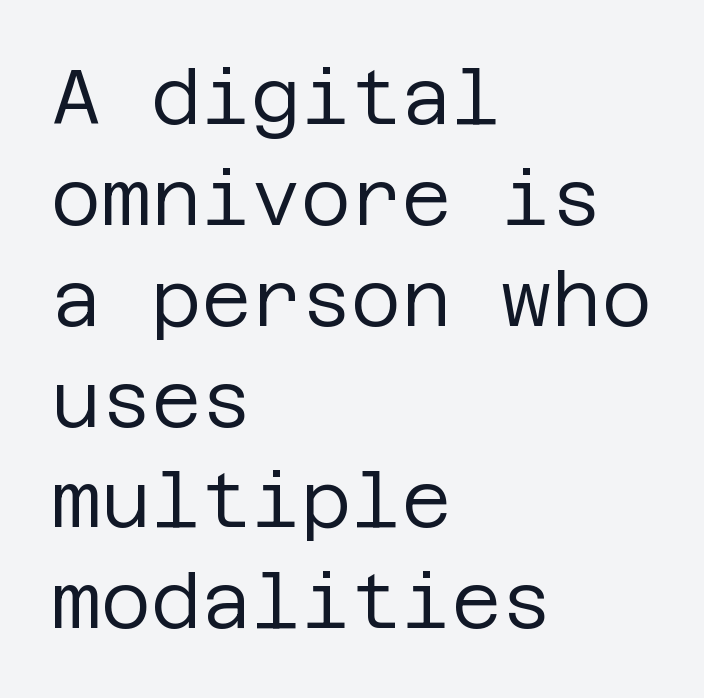
{"serif": "no", "italic": "no", "bold": "no", "weight": "regular", "width": "normal", "stroke_contrast": "low", "x_height": "large", "underline": "no", "align": "left", "line_spacing": "normal", "line_spacing_ratio": 1.31, "letter_spacing": "normal", "letter_spacing_em": 0.0, "glyph_px": 77}
